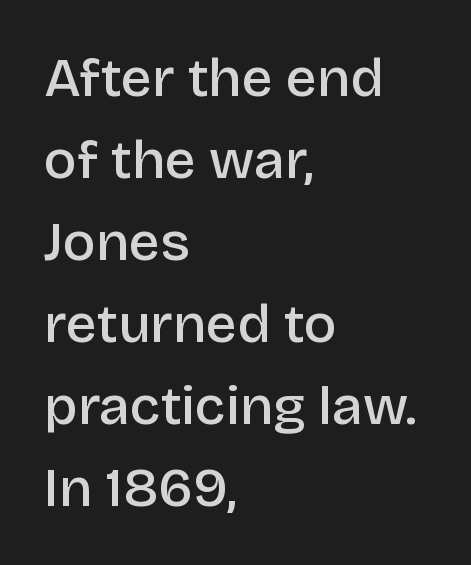
Q: Is the text bold? A: Semi-bold.
Q: Is the text italic (slanted)? A: No, it is upright.
Q: Is the typeface a serif or a sans-serif typeface? A: Sans-serif.
Q: Is the text underlined? A: No.
Q: How is the paragraph aligned? A: Left-aligned.
Q: Is the spacing between letters normal or unusually wide? A: Normal.
Q: Is the spacing between lines tight, normal or loose? A: Normal.
Q: Width (condensed, normal, or wide)? A: Normal.
Q: Stroke contrast? A: Low.
Q: x-height? A: Large.
Q: Monospaced? A: No.
